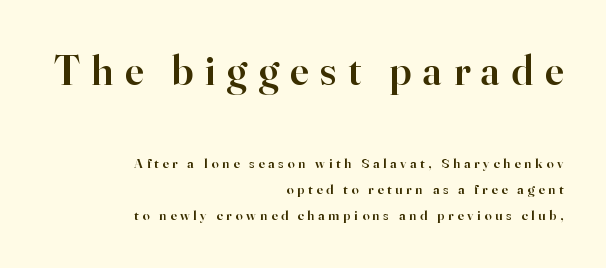
The image shows 42 px semibold serif type, upright; set right-aligned, line spacing 1.85x, unusually wide letter spacing (+0.27 em), not underlined; the first (top) block is 3.0x larger; high stroke contrast and a small x-height.
